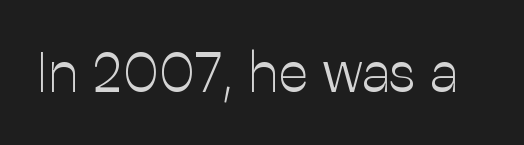
Q: Is the text bold? A: No.
Q: Is the text italic (slanted)? A: No, it is upright.
Q: Is the typeface a serif or a sans-serif typeface? A: Sans-serif.
Q: Is the text underlined? A: No.
Q: Is the spacing between letters normal or unusually wide? A: Normal.
Q: Width (condensed, normal, or wide)? A: Normal.
Q: Stroke contrast? A: Low.
Q: x-height? A: Medium.
Q: Monospaced? A: No.
